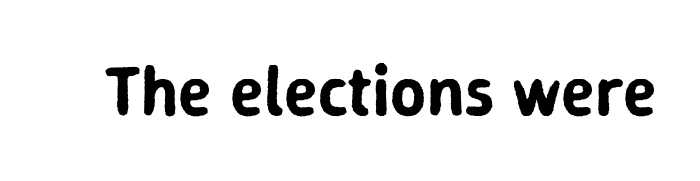
The image shows 70 px sans-serif type, upright; set normal letter spacing, not underlined; low stroke contrast and a medium x-height.
